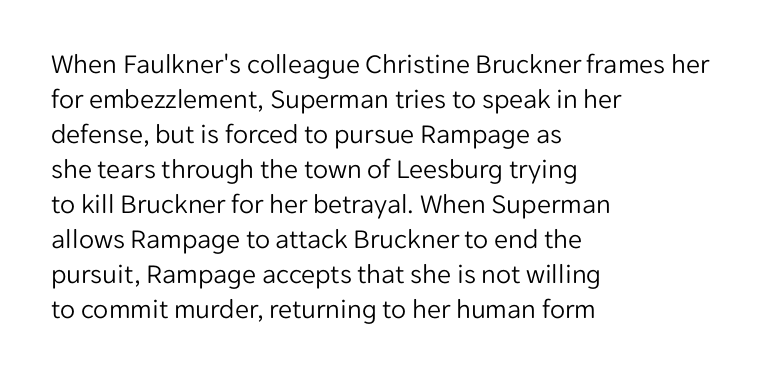
The image shows 28 px light sans-serif type, upright; set left-aligned, normal line spacing (1.25x), normal letter spacing, not underlined; low stroke contrast and a medium x-height.
